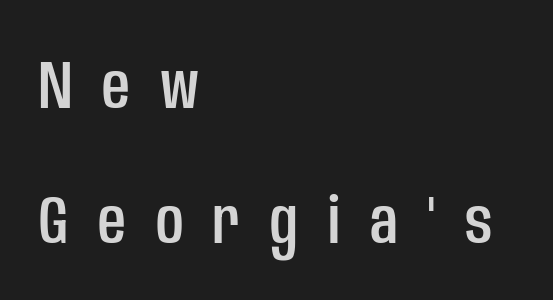
{"serif": "no", "italic": "no", "width": "condensed", "stroke_contrast": "low", "x_height": "large", "monospaced": "no", "underline": "no", "align": "left", "line_spacing": "loose", "line_spacing_ratio": 1.98, "letter_spacing": "wide", "letter_spacing_em": 0.44, "glyph_px": 68}
